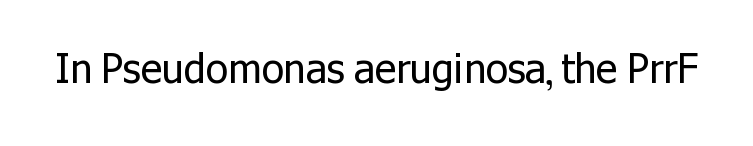
The image shows 40 px regular-weight sans-serif type, upright; set normal letter spacing, not underlined; low stroke contrast and a medium x-height.
